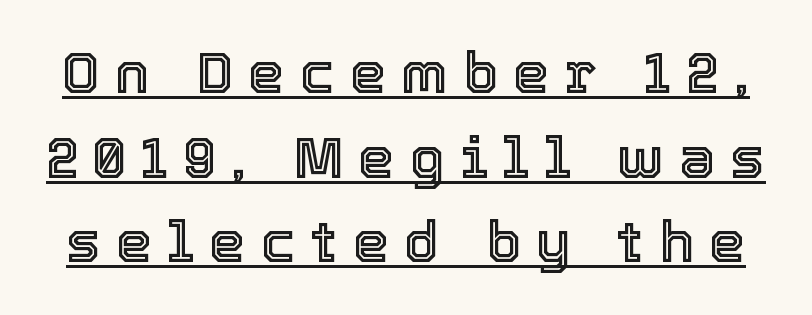
{"italic": "no", "width": "normal", "x_height": "medium", "monospaced": "no", "underline": "yes", "line_spacing": "normal", "line_spacing_ratio": 1.46, "letter_spacing": "wide", "letter_spacing_em": 0.26, "glyph_px": 58}
